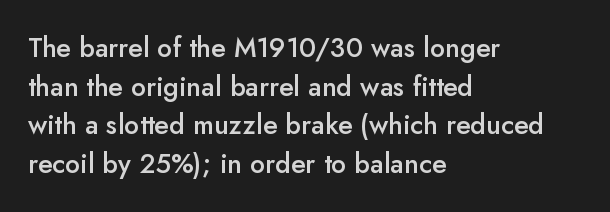
The rendering anchors every line to the left-hand side. The letters stand straight up with perfectly vertical stems. Baseline-to-baseline distance is the conventional proportion of letter height. The glyphs have the mass of a demibold cut, below bold.
